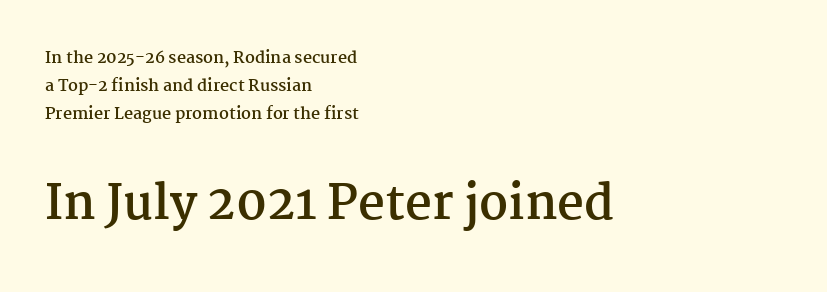
On the weight axis this lands at bold, roughly 700. Between one letter and the next there's only the usual sliver of space. Check under the words: just untouched page. Letterform terminals end in serifs throughout the passage. Does the copy run flush right? No — it runs flush left. The letters advance in unequal steps, a hallmark of proportional type.
